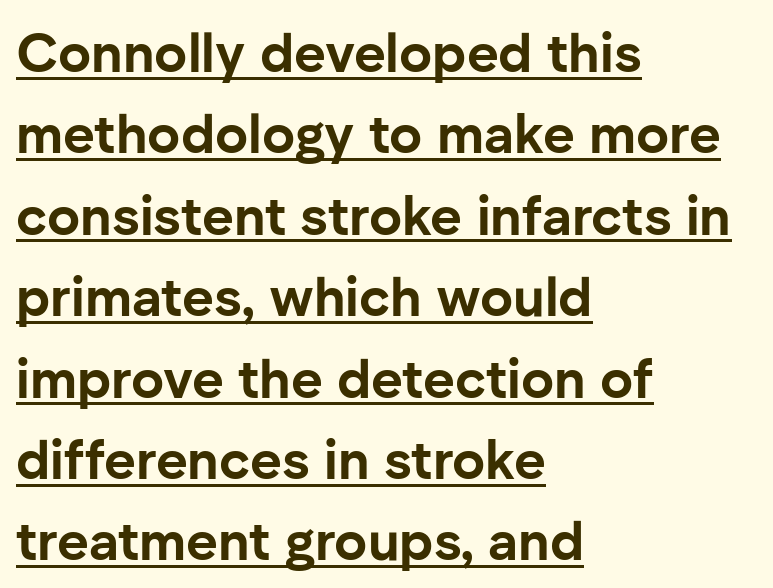
{"serif": "no", "italic": "no", "bold": "yes", "weight": "bold", "width": "normal", "stroke_contrast": "low", "x_height": "medium", "monospaced": "no", "underline": "yes", "align": "left", "line_spacing": "normal", "line_spacing_ratio": 1.48, "letter_spacing": "normal", "letter_spacing_em": 0.0, "glyph_px": 55}
